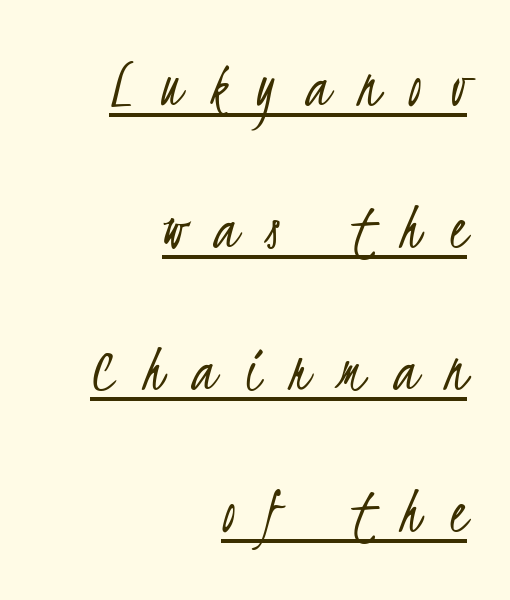
A typesetter would call this proportional, since set widths differ per character. The typesetter chose a ragged-left arrangement here. Quick note: underline on. Caption: face not bold, strokes unweighted. Display-style spreading of the glyphs; the letterfit is very open.
